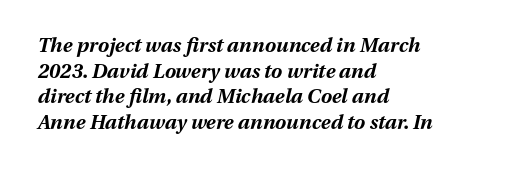
{"italic": "yes", "lean": "right", "slant_degrees": 13, "bold": "yes", "underline": "no", "align": "left", "line_spacing": "normal", "line_spacing_ratio": 1.28, "letter_spacing": "normal", "letter_spacing_em": 0.0, "glyph_px": 20}
